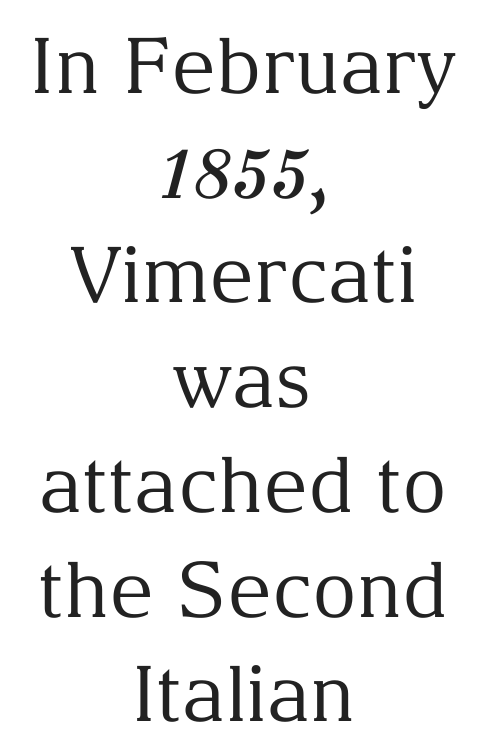
{"serif": "yes", "italic": "no", "bold": "no", "weight": "regular", "width": "normal", "stroke_contrast": "medium", "x_height": "medium", "monospaced": "no", "underline": "no", "align": "center", "line_spacing": "normal", "line_spacing_ratio": 1.36, "letter_spacing": "normal", "letter_spacing_em": 0.0, "glyph_px": 77}
